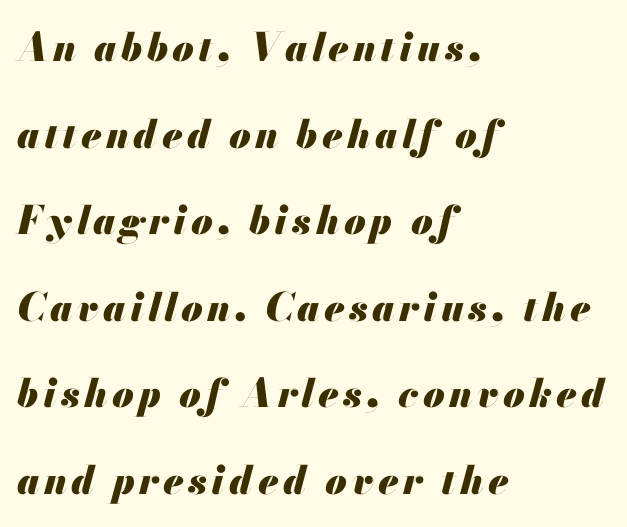
{"italic": "yes", "lean": "right", "slant_degrees": 13, "bold": "yes", "weight": "heavy", "width": "normal", "stroke_contrast": "medium", "x_height": "small", "monospaced": "no", "underline": "no", "align": "left", "line_spacing": "loose", "line_spacing_ratio": 2.22, "glyph_px": 39}
